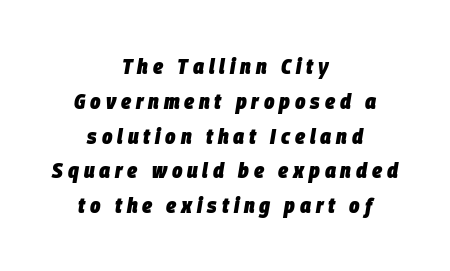
{"italic": "yes", "lean": "right", "slant_degrees": 9, "bold": "yes", "underline": "no", "align": "center", "line_spacing": "normal", "line_spacing_ratio": 1.58, "letter_spacing": "wide", "letter_spacing_em": 0.22, "glyph_px": 22}
